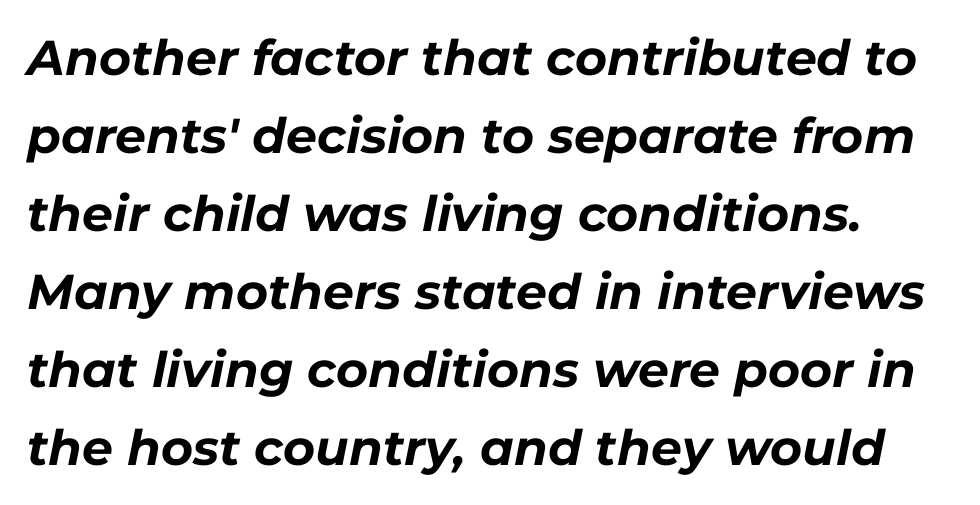
The image shows 49 px bold type, italic (leaning right); set normal line spacing (1.59x), normal letter spacing, not underlined; low stroke contrast and a medium x-height.
